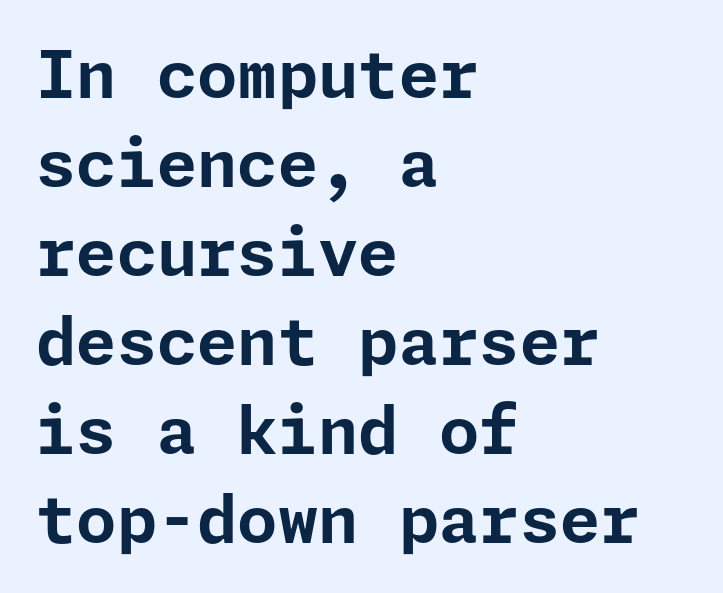
{"serif": "no", "italic": "no", "bold": "yes", "weight": "bold", "width": "normal", "stroke_contrast": "low", "x_height": "medium", "underline": "no", "align": "left", "line_spacing": "normal", "line_spacing_ratio": 1.37, "letter_spacing": "normal", "letter_spacing_em": 0.0, "glyph_px": 65}
